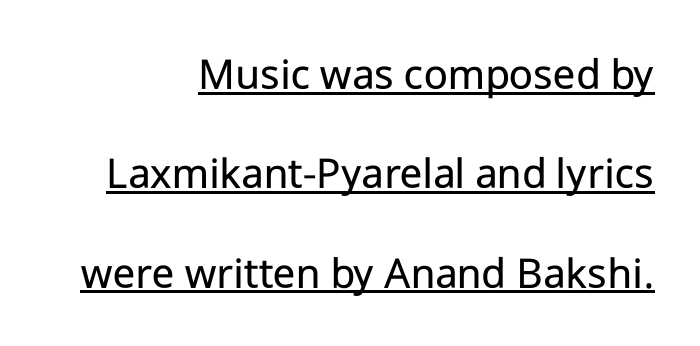
The image shows 46 px regular-weight sans-serif type, upright; set right-aligned, loose line spacing (2.16x), normal letter spacing, underlined; low stroke contrast and a medium x-height.
